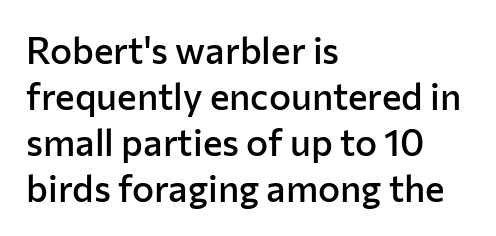
The image shows 37 px semibold sans-serif type, upright; set left-aligned, line spacing 1.24x, normal letter spacing, not underlined; low stroke contrast and a medium x-height.
